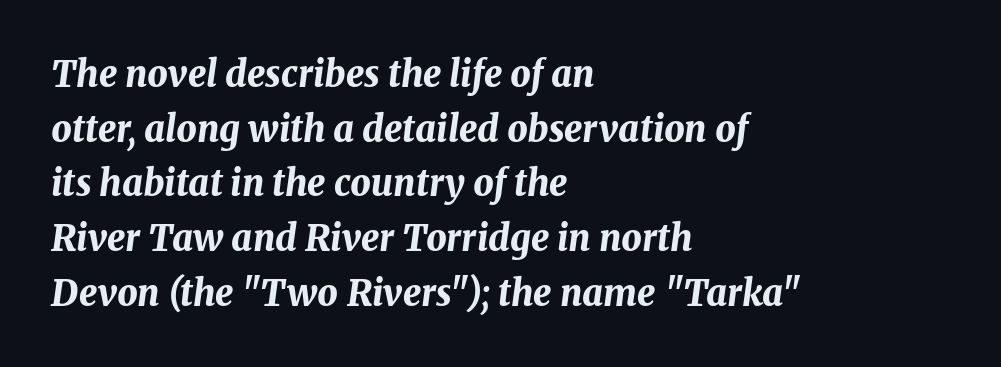
{"italic": "yes", "lean": "right", "slant_degrees": 8, "bold": "yes", "weight": "bold", "width": "normal", "stroke_contrast": "medium", "x_height": "medium", "monospaced": "no", "underline": "no", "align": "left", "line_spacing": "normal", "line_spacing_ratio": 1.52, "letter_spacing": "normal", "letter_spacing_em": 0.0, "glyph_px": 36}
